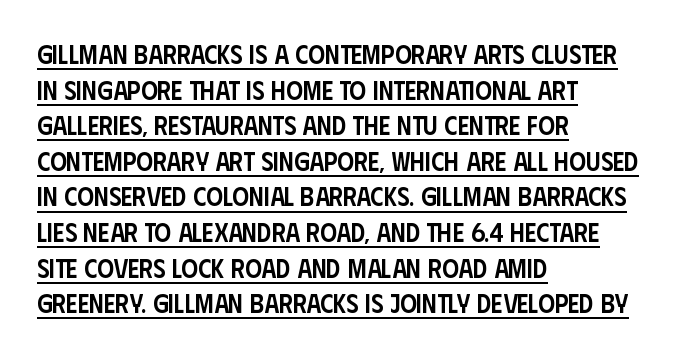
{"italic": "no", "bold": "semi", "underline": "yes", "align": "left", "line_spacing": "normal", "line_spacing_ratio": 1.37, "letter_spacing": "normal", "letter_spacing_em": 0.0, "glyph_px": 26}
